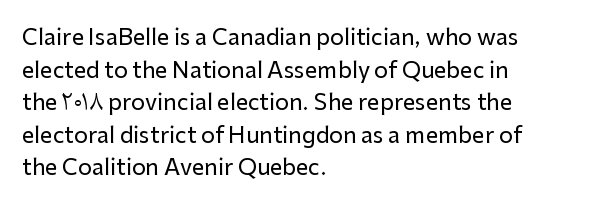
The image shows 22 px text type, upright; set left-aligned, normal line spacing (1.48x), normal letter spacing, not underlined.
